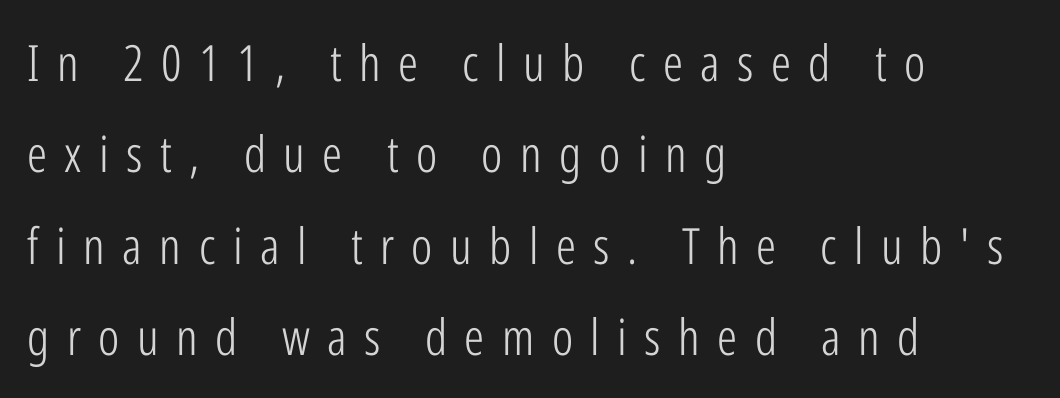
Short and long lines alike share a common starting point at left. The font sits on the lighter half of the weight spectrum, regular included. These lines were composed using upright roman letters. This rendering features lettering with no underline. What kind of face is this? One without serifs — a sans. Spacing verdict: proportional, widths tailored to each character.
